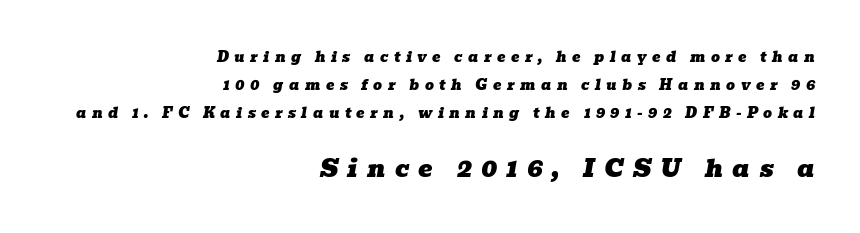
The image shows 24 px text type, italic (leaning right); set right-aligned, loose line spacing (2.01x), unusually wide letter spacing (+0.39 em), not underlined; the second (bottom) block is 1.71x larger.
